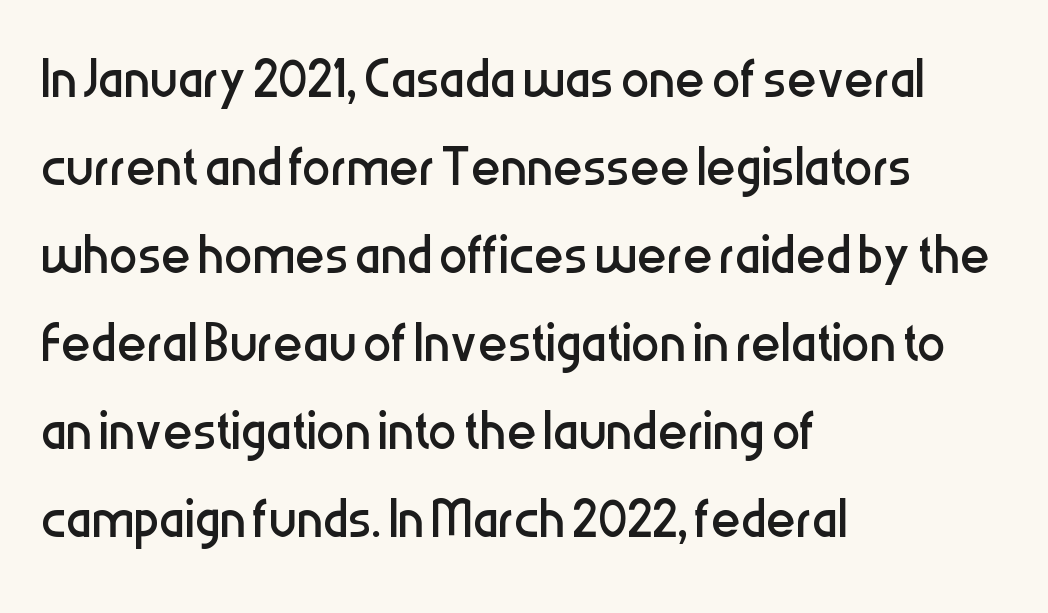
The image shows 71 px regular-weight, condensed sans-serif type, upright; set left-aligned, line spacing 1.24x, normal letter spacing, not underlined; low stroke contrast and a medium x-height.
